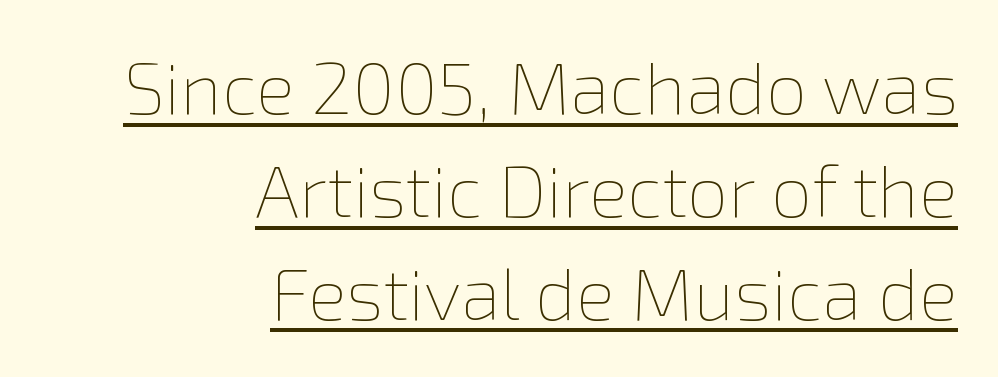
The image shows 73 px thin type, upright; set right-aligned, normal line spacing (1.41x), normal letter spacing, underlined; a medium x-height.
